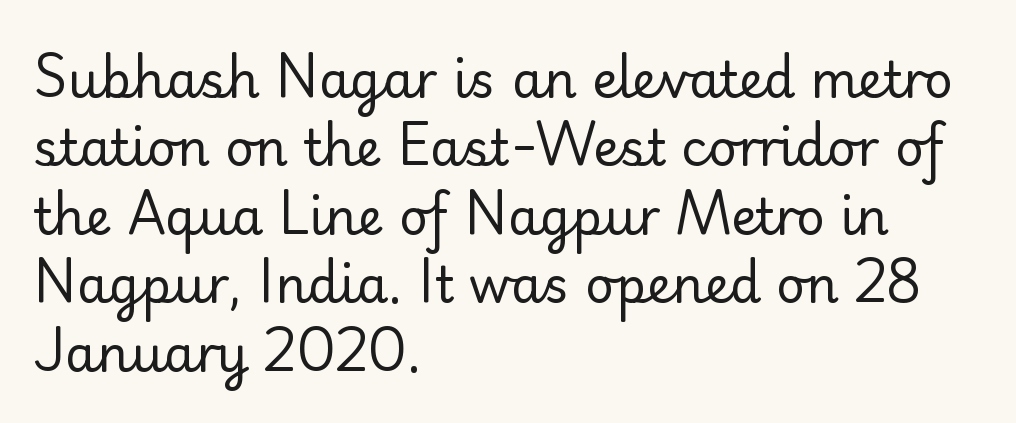
The image shows 50 px regular-weight sans-serif type, upright; set left-aligned, normal line spacing (1.37x), normal letter spacing, not underlined; low stroke contrast and a small x-height.
